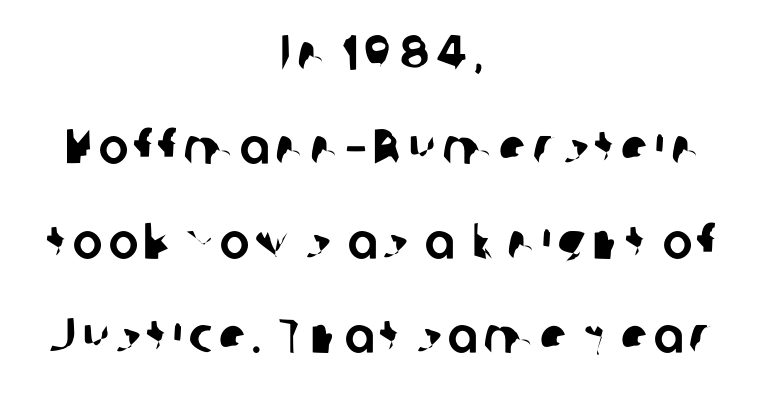
{"serif": "no", "width": "normal", "stroke_contrast": "low", "x_height": "medium", "monospaced": "no", "underline": "no", "align": "center", "line_spacing_ratio": 1.89, "glyph_px": 50}
